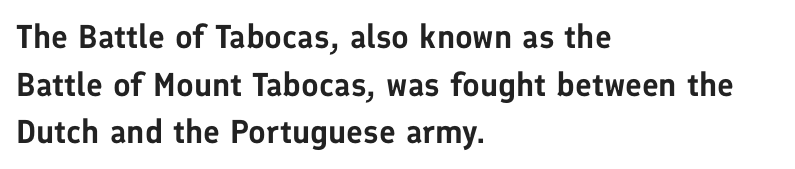
Q: Is the text italic (slanted)? A: No, it is upright.
Q: Is the typeface a serif or a sans-serif typeface? A: Sans-serif.
Q: Is the text underlined? A: No.
Q: How is the paragraph aligned? A: Left-aligned.
Q: Is the spacing between letters normal or unusually wide? A: Normal.
Q: Is the spacing between lines tight, normal or loose? A: Normal.
Q: Width (condensed, normal, or wide)? A: Normal.
Q: Stroke contrast? A: Low.
Q: x-height? A: Medium.
Q: Monospaced? A: No.
